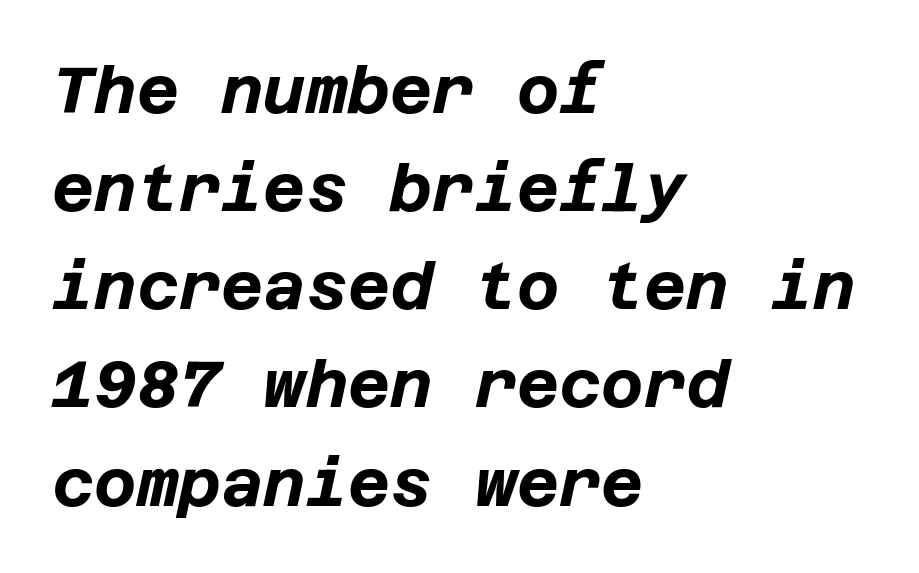
Short note: letters normally spaced. In terms of weight, the rendering is a true, heavy bold. The line-height multiplier appears to be the usual default. Decoration check: the copy has no underline.
